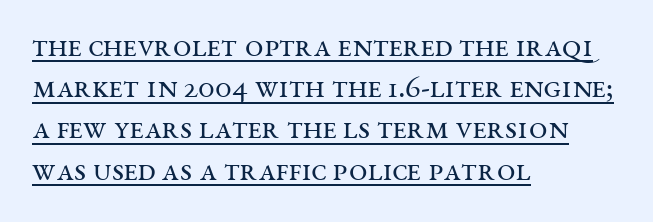
Q: Is the text bold? A: No.
Q: Is the text italic (slanted)? A: No, it is upright.
Q: Is the typeface a serif or a sans-serif typeface? A: Serif.
Q: Is the text underlined? A: Yes.
Q: How is the paragraph aligned? A: Left-aligned.
Q: Is the spacing between letters normal or unusually wide? A: Normal.
Q: Is the spacing between lines tight, normal or loose? A: Normal.
Q: Width (condensed, normal, or wide)? A: Wide.
Q: Stroke contrast? A: Medium.
Q: x-height? A: Large.
Q: Monospaced? A: No.
